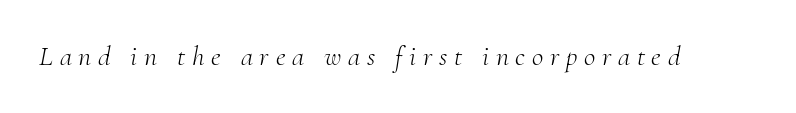
Q: Is the text bold? A: No.
Q: Is the text italic (slanted)? A: Yes, it leans right by about 10 degrees.
Q: Is the typeface a serif or a sans-serif typeface? A: Serif.
Q: Is the text underlined? A: No.
Q: Is the spacing between letters normal or unusually wide? A: Unusually wide.
Q: Width (condensed, normal, or wide)? A: Normal.
Q: Stroke contrast? A: Medium.
Q: x-height? A: Small.
Q: Monospaced? A: No.
